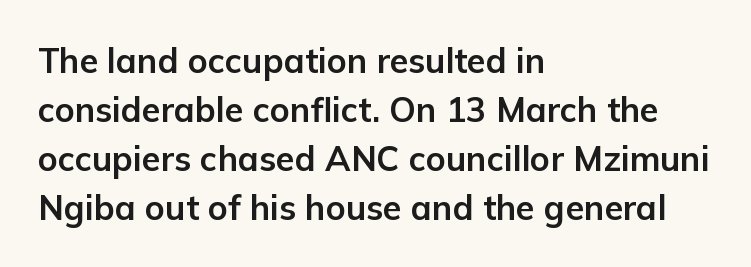
The typeface chosen for these lines omits serifs. Regarding leading, the lines here are spaced in the standard way. The line texture is even and compact thanks to regular tracking. The letters stand upright; this is a roman face. The glyphs are unaccompanied by any horizontal stroke below them. Typographic density is high because the face is bold.
